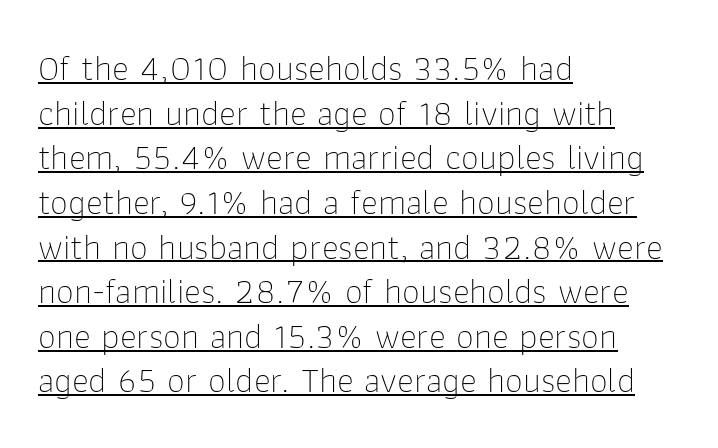
{"serif": "no", "italic": "no", "bold": "no", "weight": "thin", "width": "normal", "stroke_contrast": "low", "x_height": "medium", "monospaced": "no", "underline": "yes", "align": "left", "line_spacing_ratio": 1.24, "letter_spacing": "normal", "letter_spacing_em": 0.0, "glyph_px": 36}
